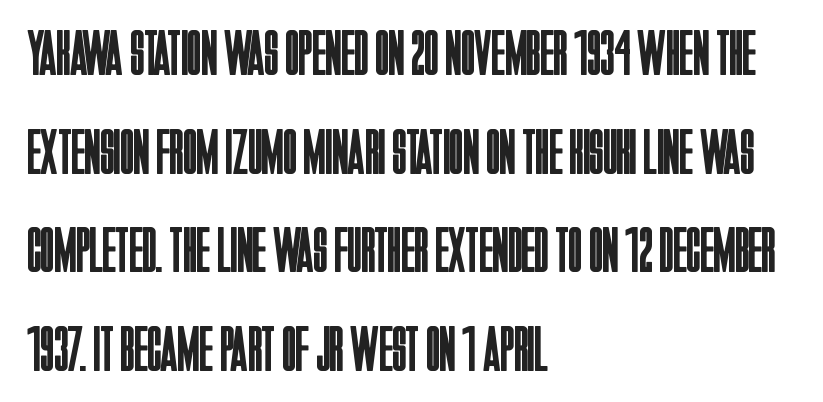
The image shows 64 px regular-weight, condensed sans-serif type, upright; set left-aligned, normal line spacing (1.54x), normal letter spacing, not underlined; low stroke contrast and a large x-height.
